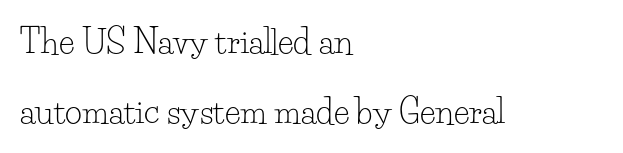
The image shows 33 px light serif type, upright; set left-aligned, loose line spacing (2.13x), normal letter spacing, not underlined; low stroke contrast and a small x-height.
